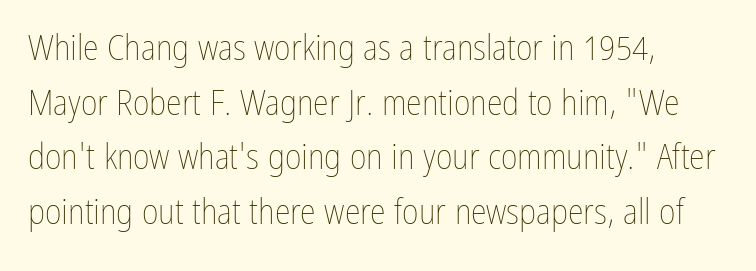
The image shows 36 px thin, condensed type, upright; set left-aligned, normal line spacing (1.52x), normal letter spacing, not underlined; low stroke contrast and a medium x-height.
